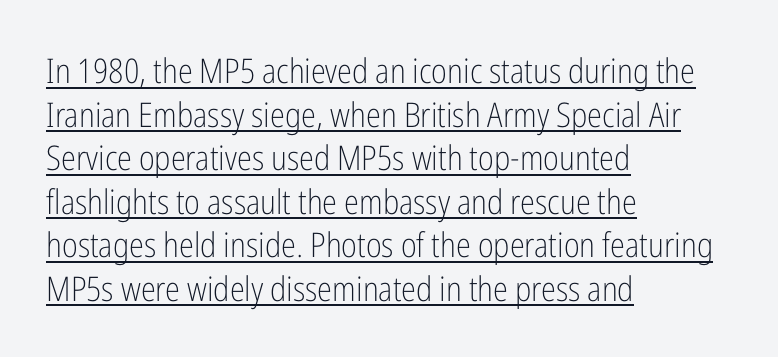
{"serif": "no", "italic": "no", "bold": "no", "weight": "light", "width": "condensed", "stroke_contrast": "low", "x_height": "medium", "monospaced": "no", "underline": "yes", "align": "left", "line_spacing": "normal", "line_spacing_ratio": 1.28, "letter_spacing": "normal", "letter_spacing_em": 0.0, "glyph_px": 34}
